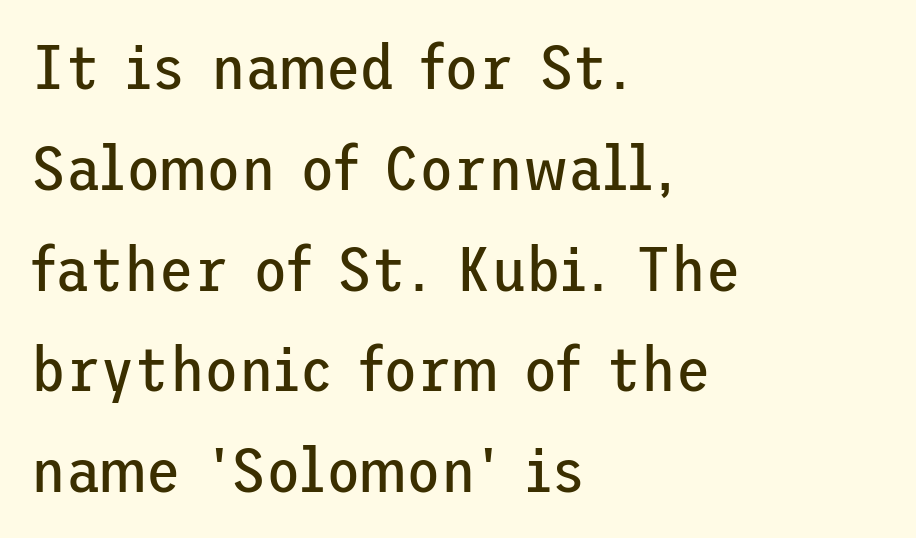
Q: Is the text bold? A: No.
Q: Is the text italic (slanted)? A: No, it is upright.
Q: Is the typeface a serif or a sans-serif typeface? A: Sans-serif.
Q: Is the text underlined? A: No.
Q: How is the paragraph aligned? A: Left-aligned.
Q: Is the spacing between letters normal or unusually wide? A: Normal.
Q: Is the spacing between lines tight, normal or loose? A: Normal.
Q: Width (condensed, normal, or wide)? A: Normal.
Q: Stroke contrast? A: Low.
Q: x-height? A: Medium.
